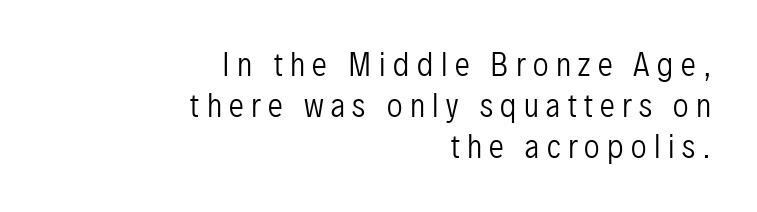
{"serif": "no", "italic": "no", "bold": "no", "weight": "regular", "width": "condensed", "stroke_contrast": "low", "x_height": "medium", "monospaced": "no", "underline": "no", "align": "right", "line_spacing": "normal", "line_spacing_ratio": 1.37, "letter_spacing": "wide", "letter_spacing_em": 0.25, "glyph_px": 30}
